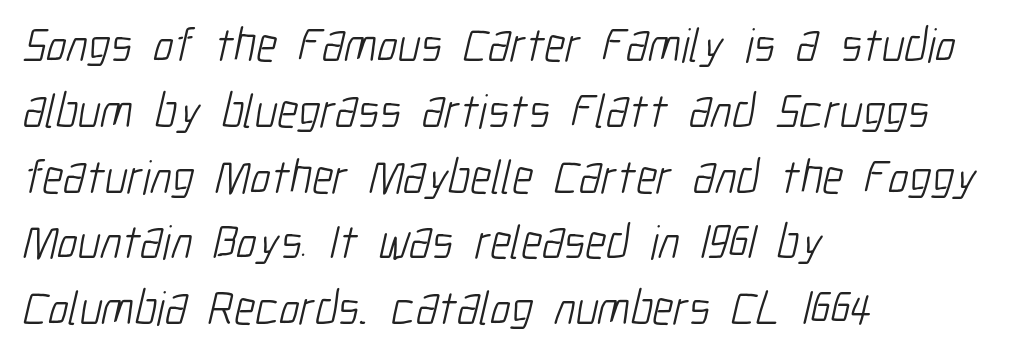
The image shows 48 px light, condensed sans-serif type; set left-aligned, normal line spacing (1.37x), normal letter spacing, not underlined; low stroke contrast and a medium x-height.
